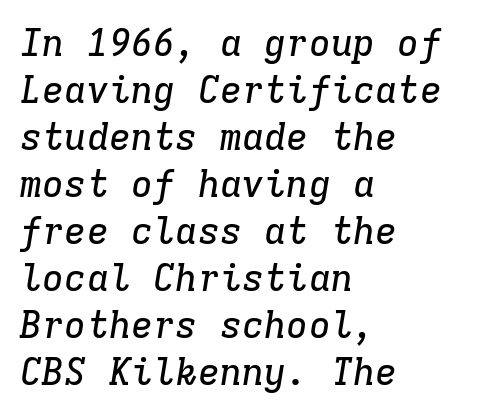
The image shows 37 px serif type, italic (leaning right), monospaced; set left-aligned, normal line spacing (1.27x), normal letter spacing, not underlined; low stroke contrast and a medium x-height.
